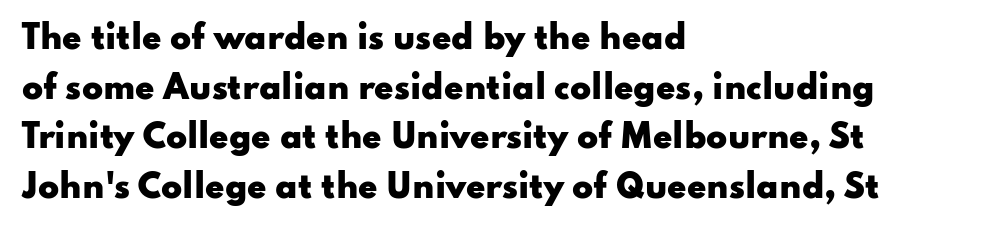
Q: Is the text bold? A: Yes.
Q: Is the text italic (slanted)? A: No, it is upright.
Q: Is the typeface a serif or a sans-serif typeface? A: Sans-serif.
Q: Is the text underlined? A: No.
Q: How is the paragraph aligned? A: Left-aligned.
Q: Is the spacing between letters normal or unusually wide? A: Normal.
Q: Is the spacing between lines tight, normal or loose? A: Normal.
Q: Width (condensed, normal, or wide)? A: Wide.
Q: Stroke contrast? A: Low.
Q: x-height? A: Small.
Q: Monospaced? A: No.
